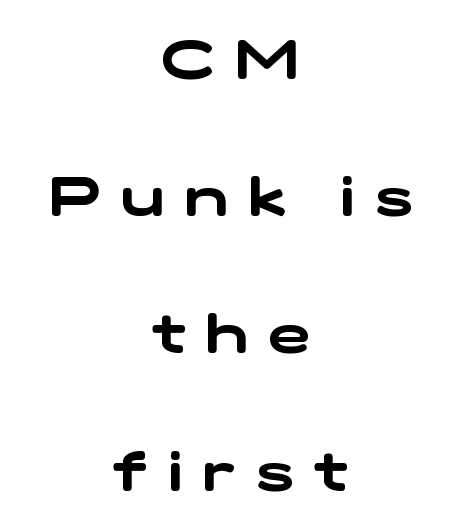
Q: Is the typeface a serif or a sans-serif typeface? A: Sans-serif.
Q: Is the text underlined? A: No.
Q: How is the paragraph aligned? A: Centered.
Q: Is the spacing between letters normal or unusually wide? A: Unusually wide.
Q: Is the spacing between lines tight, normal or loose? A: Loose.
Q: Width (condensed, normal, or wide)? A: Wide.
Q: Stroke contrast? A: Low.
Q: x-height? A: Medium.
Q: Monospaced? A: No.
